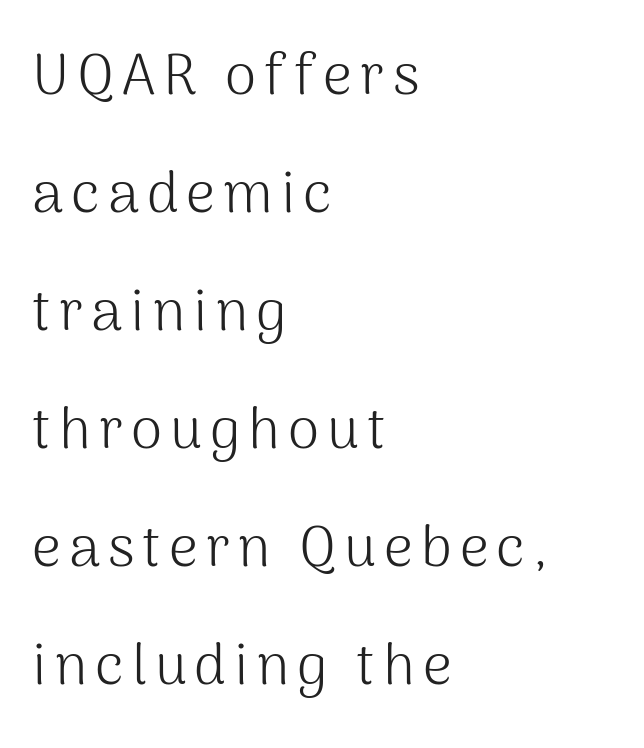
Q: Is the text bold? A: No.
Q: Is the text italic (slanted)? A: No, it is upright.
Q: Is the typeface a serif or a sans-serif typeface? A: Sans-serif.
Q: Is the text underlined? A: No.
Q: How is the paragraph aligned? A: Left-aligned.
Q: Is the spacing between lines tight, normal or loose? A: Loose.
Q: Width (condensed, normal, or wide)? A: Normal.
Q: Stroke contrast? A: Medium.
Q: x-height? A: Medium.
Q: Monospaced? A: No.
